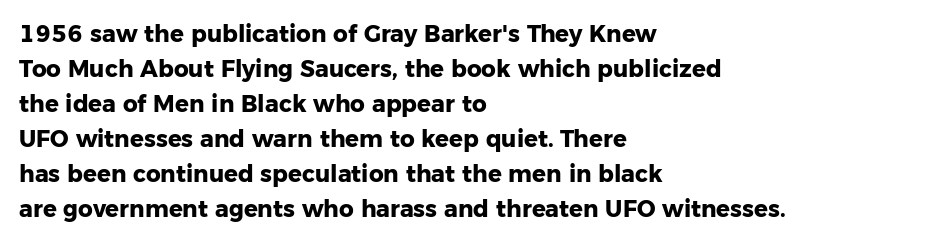
Q: Is the text bold? A: Yes.
Q: Is the text italic (slanted)? A: No, it is upright.
Q: Is the text underlined? A: No.
Q: How is the paragraph aligned? A: Left-aligned.
Q: Is the spacing between letters normal or unusually wide? A: Normal.
Q: Is the spacing between lines tight, normal or loose? A: Normal.
